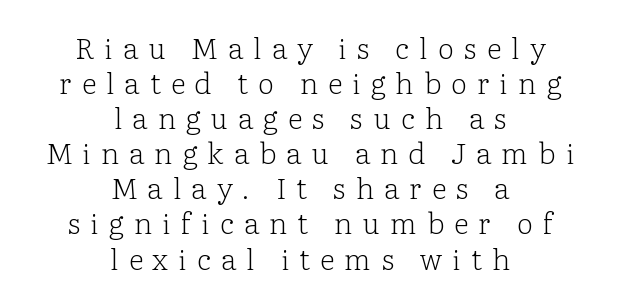
The rendering uses natural spacing where letterforms have individual widths. Centered paragraph, ragged on both sides. Glyph-to-glyph distance is far greater than everyday printed text. Just letters on the line, the space beneath them empty.
